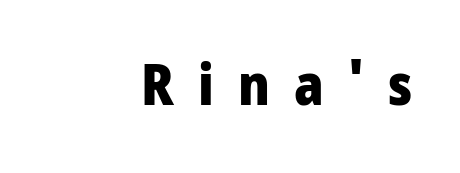
The rendering inserts visible extra space after every character. This sample has the flowing, uneven cadence of proportional lettering. Type style note: lacks serifs. Thick stems and heavy bowls — unmistakably bold. Compared with a flush-left layout, this one pins lines to the opposite, right side.
